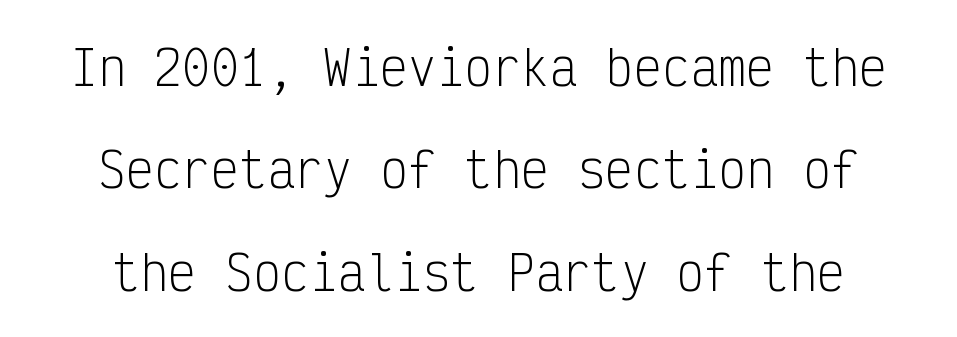
Q: Is the text bold? A: No.
Q: Is the text italic (slanted)? A: No, it is upright.
Q: Is the typeface a serif or a sans-serif typeface? A: Sans-serif.
Q: Is the text underlined? A: No.
Q: Is the spacing between letters normal or unusually wide? A: Normal.
Q: Is the spacing between lines tight, normal or loose? A: Loose.
Q: Width (condensed, normal, or wide)? A: Condensed.
Q: Stroke contrast? A: Low.
Q: x-height? A: Medium.
Q: Monospaced? A: Yes.
